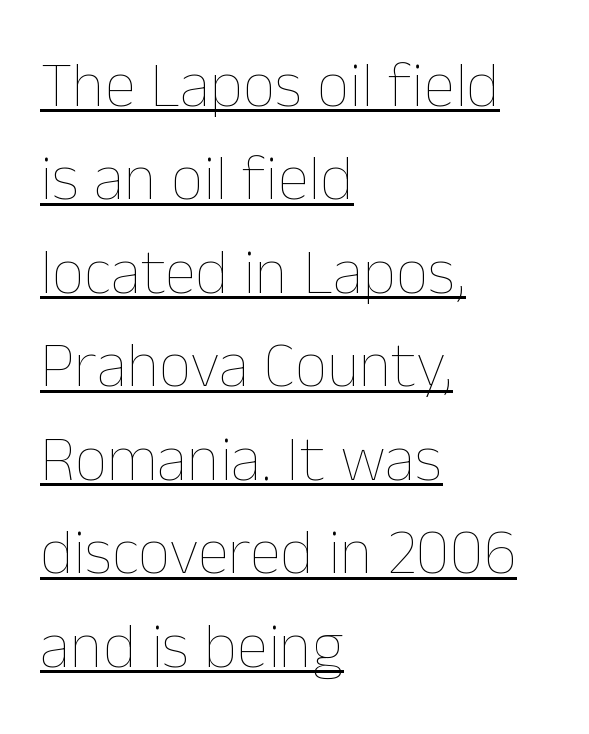
{"italic": "no", "bold": "no", "weight": "thin", "width": "normal", "stroke_contrast": "low", "x_height": "medium", "monospaced": "no", "underline": "yes", "align": "left", "line_spacing": "normal", "line_spacing_ratio": 1.46, "letter_spacing": "normal", "letter_spacing_em": 0.0, "glyph_px": 64}
